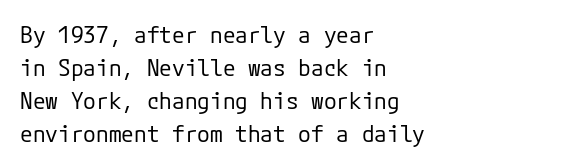
Honestly, the row spacing looks completely unremarkable. Caption: face not bold, strokes unweighted. Posture: vertical. This rendering features lettering with no underline. The setting favours the left margin, as ordinary paragraphs usually do.
